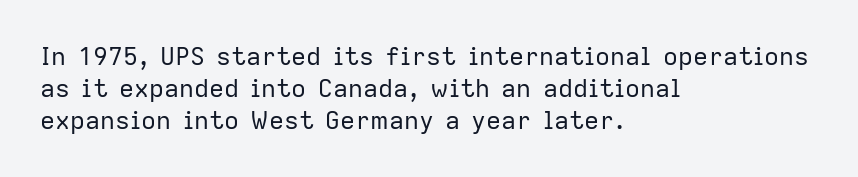
Q: Is the text bold? A: No.
Q: Is the text italic (slanted)? A: No, it is upright.
Q: Is the text underlined? A: No.
Q: How is the paragraph aligned? A: Left-aligned.
Q: Is the spacing between letters normal or unusually wide? A: Normal.
Q: Is the spacing between lines tight, normal or loose? A: Normal.
